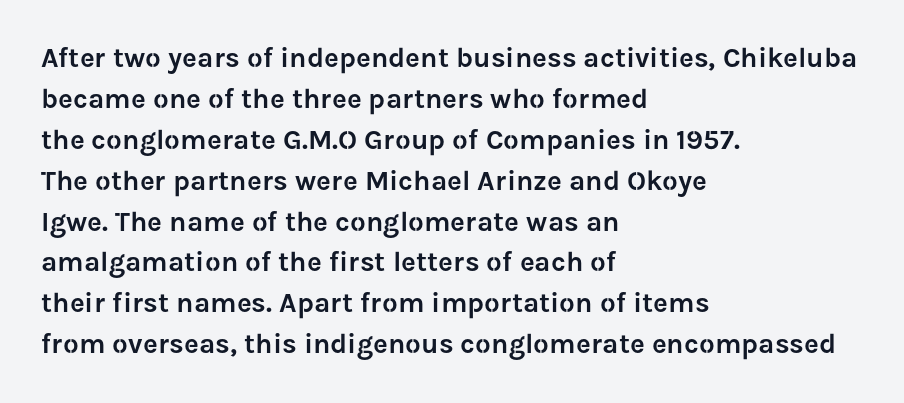
Posture: vertical. This sample has the flowing, uneven cadence of proportional lettering. Honestly, the letter spacing is just normal — you wouldn't notice it. Regular leading. Honestly, there is no underline to notice here at all.
